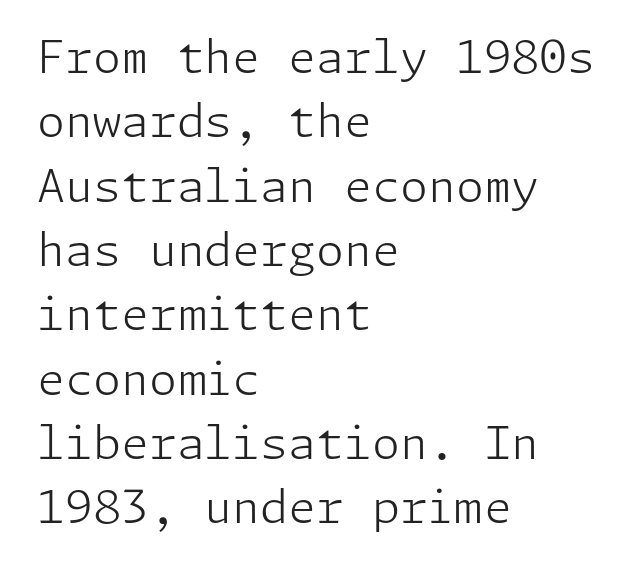
{"serif": "no", "italic": "no", "bold": "no", "weight": "light", "width": "normal", "stroke_contrast": "low", "x_height": "medium", "underline": "no", "align": "left", "line_spacing": "normal", "line_spacing_ratio": 1.43, "letter_spacing": "normal", "letter_spacing_em": 0.0, "glyph_px": 45}
